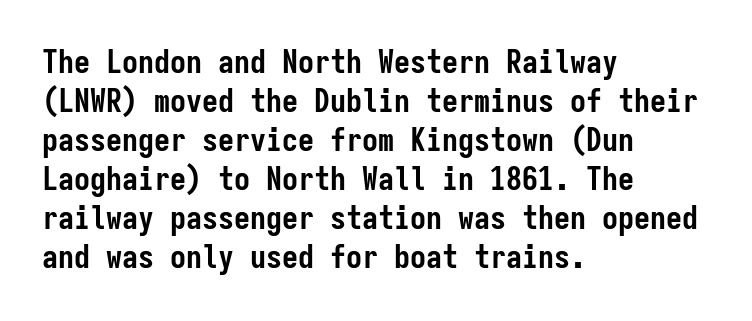
The image shows 32 px semibold, condensed sans-serif type, upright, monospaced; set left-aligned, line spacing 1.22x, normal letter spacing, not underlined; low stroke contrast and a medium x-height.
